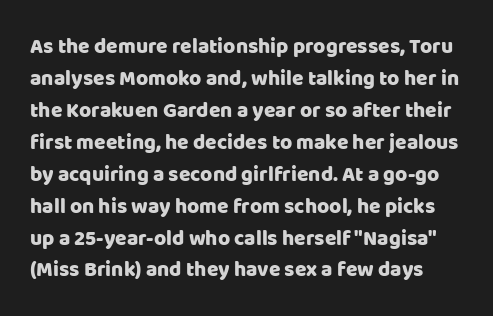
{"italic": "no", "underline": "no", "line_spacing": "normal", "line_spacing_ratio": 1.52, "letter_spacing": "normal", "letter_spacing_em": 0.0, "glyph_px": 21}
